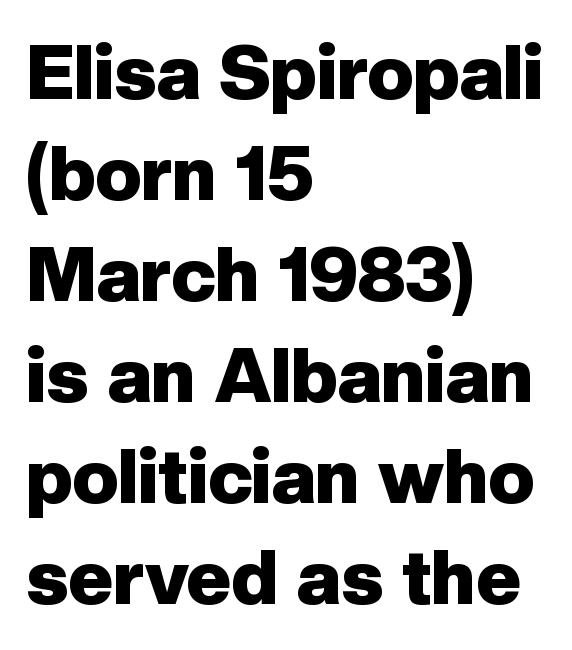
{"serif": "no", "italic": "no", "bold": "yes", "weight": "heavy", "width": "normal", "stroke_contrast": "low", "x_height": "medium", "monospaced": "no", "underline": "no", "align": "left", "line_spacing": "normal", "line_spacing_ratio": 1.33, "letter_spacing": "normal", "letter_spacing_em": 0.0, "glyph_px": 76}
